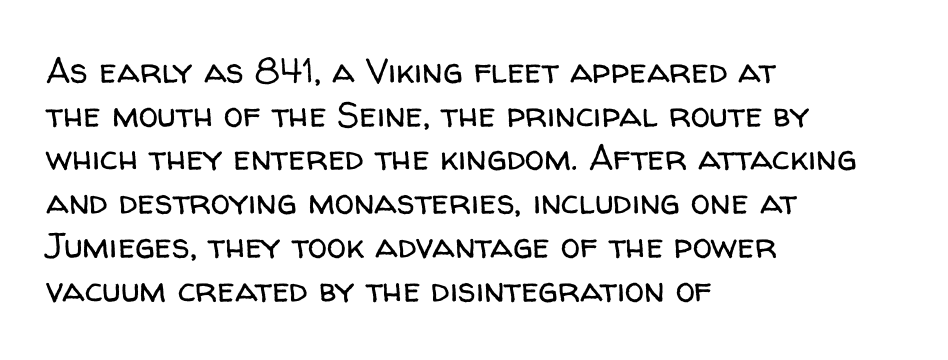
{"serif": "no", "italic": "no", "bold": "no", "weight": "regular", "width": "normal", "stroke_contrast": "low", "x_height": "medium", "monospaced": "no", "underline": "no", "align": "left", "line_spacing": "normal", "line_spacing_ratio": 1.25, "letter_spacing": "normal", "letter_spacing_em": 0.0, "glyph_px": 35}
